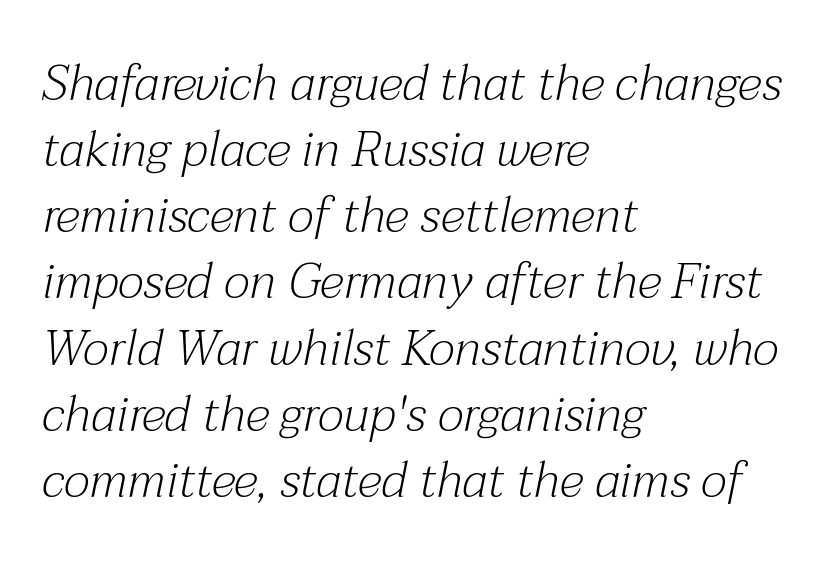
Quick note: interline space is typical. These lines keep a tight, regular rhythm from letter to letter. The words here are not underlined. A serif font was chosen for this passage.
